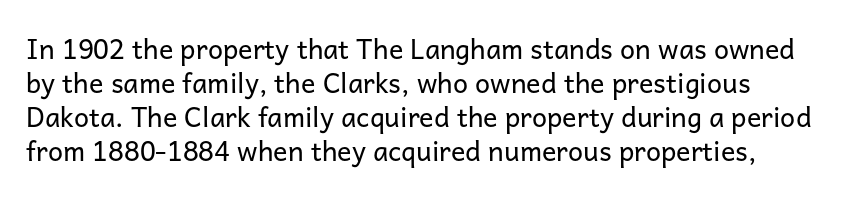
{"italic": "no", "bold": "no", "underline": "no", "line_spacing": "normal", "line_spacing_ratio": 1.26, "letter_spacing": "normal", "letter_spacing_em": 0.0, "glyph_px": 27}
